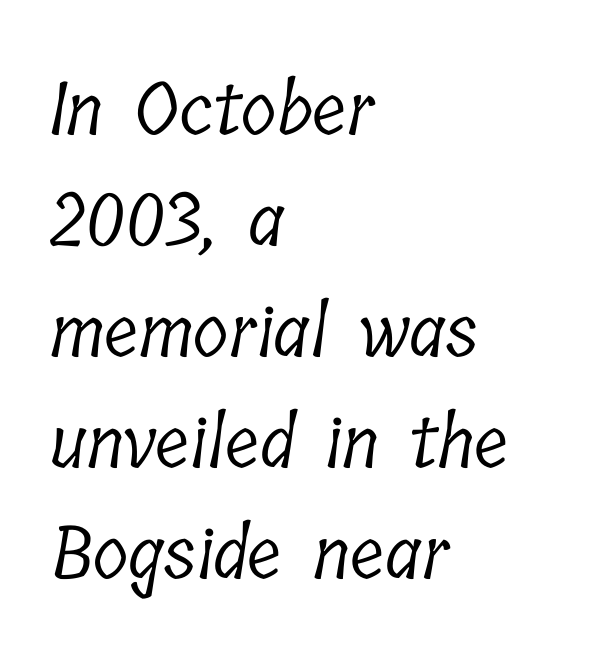
{"serif": "yes", "bold": "no", "weight": "light", "width": "condensed", "stroke_contrast": "low", "x_height": "medium", "monospaced": "no", "underline": "no", "align": "left", "line_spacing": "normal", "line_spacing_ratio": 1.52, "letter_spacing": "normal", "letter_spacing_em": 0.0, "glyph_px": 73}
